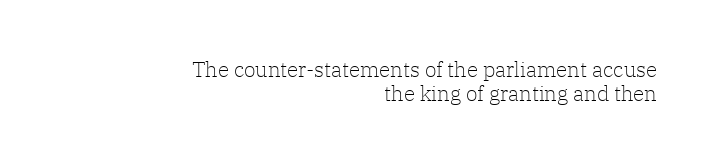
Honestly, the letter spacing is just normal — you wouldn't notice it. Which margin do the lines hug? The right one — the left edge is uneven. Think standard paragraph weight, or any step lighter than that. The space directly below the letters is spotless. Posture: vertical. How would I describe the line gaps? Narrow and economical.
